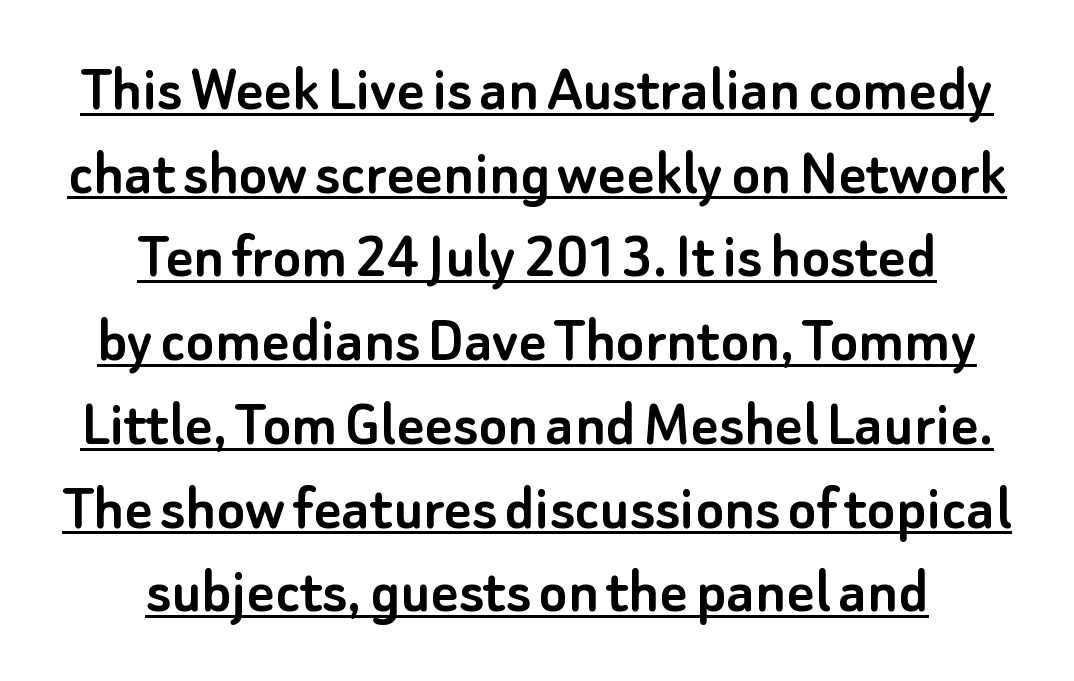
Vertical strokes here are truly vertical. These lines are composed in type without serifs. Horizontal alignment here is central, giving a formal, balanced look. Underlining? Definitely there.
